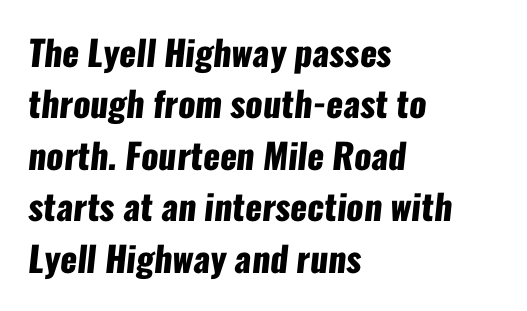
Q: Is the text bold? A: Yes.
Q: Is the typeface a serif or a sans-serif typeface? A: Sans-serif.
Q: Is the text underlined? A: No.
Q: How is the paragraph aligned? A: Left-aligned.
Q: Is the spacing between letters normal or unusually wide? A: Normal.
Q: Is the spacing between lines tight, normal or loose? A: Normal.
Q: Width (condensed, normal, or wide)? A: Condensed.
Q: Stroke contrast? A: Low.
Q: x-height? A: Medium.
Q: Monospaced? A: No.
